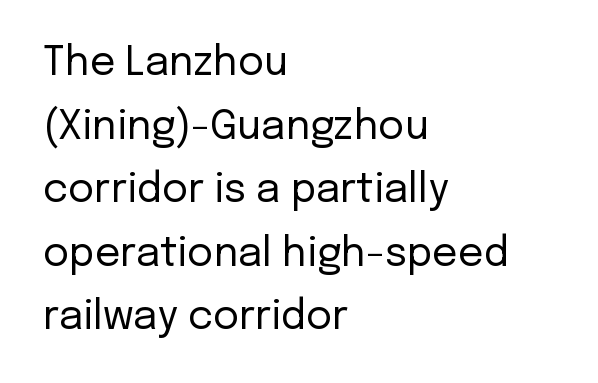
The image shows 40 px regular-weight sans-serif type, upright; set left-aligned, normal line spacing (1.59x), normal letter spacing, not underlined; low stroke contrast and a medium x-height.
